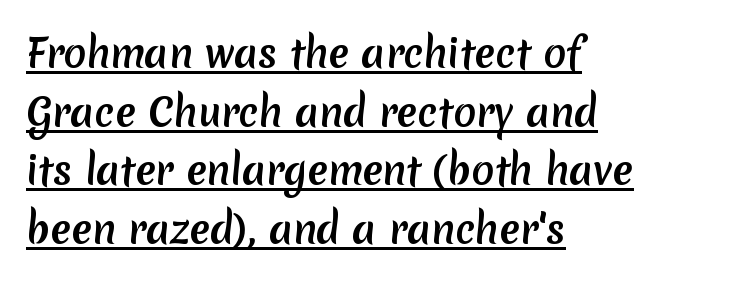
The image shows 38 px semibold sans-serif type; set left-aligned, normal line spacing (1.54x), normal letter spacing, underlined; low stroke contrast and a medium x-height.
